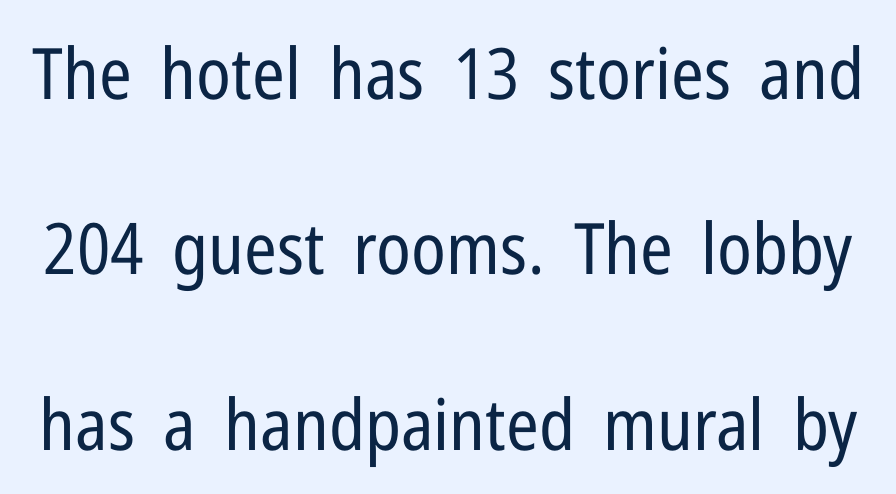
{"serif": "no", "italic": "no", "bold": "no", "weight": "regular", "width": "condensed", "stroke_contrast": "low", "x_height": "medium", "monospaced": "no", "underline": "no", "line_spacing": "loose", "line_spacing_ratio": 2.47, "letter_spacing": "normal", "letter_spacing_em": 0.0, "glyph_px": 71}
